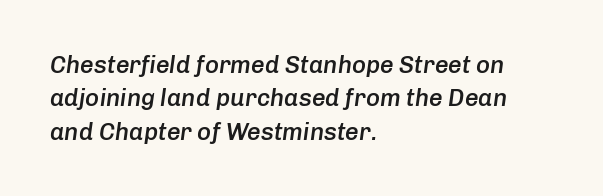
Reading down the block, your eye returns to a fixed left position each line. The designer left line spacing at the default. The baseline area is clear. How are the letters spaced? Ordinarily, with no added tracking. Designer's note — italics engaged. These lines carry some extra weight — a demibold, not a full bold.
